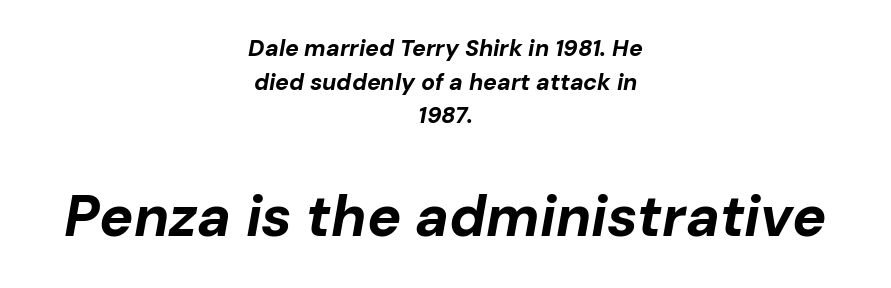
The image shows 57 px bold type, italic (leaning right); set centered, normal line spacing (1.46x), normal letter spacing, not underlined; the second (bottom) block is 2.48x larger; low stroke contrast and a medium x-height.
